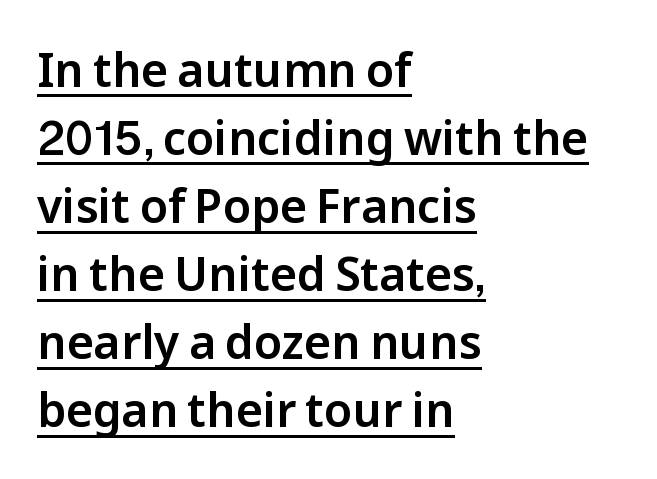
The image shows 46 px sans-serif type, upright; set left-aligned, normal line spacing (1.48x), normal letter spacing, underlined; low stroke contrast and a medium x-height.
